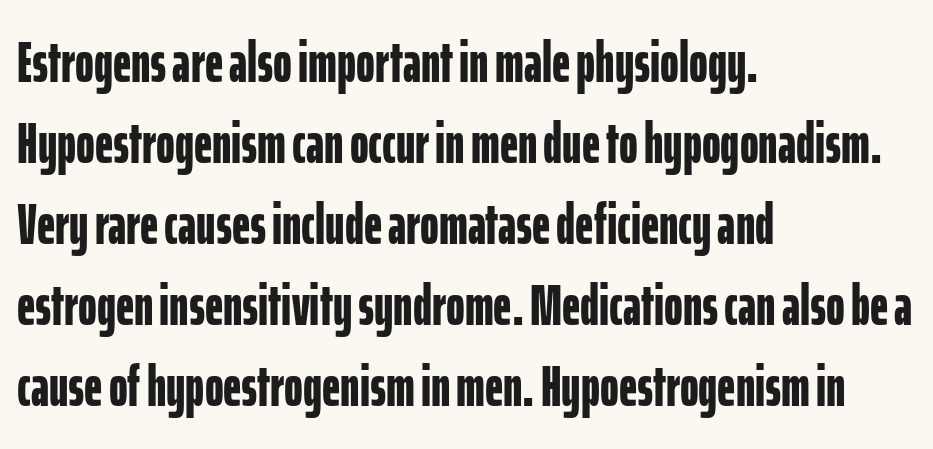
{"serif": "no", "italic": "no", "bold": "yes", "weight": "bold", "width": "condensed", "stroke_contrast": "low", "x_height": "medium", "monospaced": "no", "underline": "no", "align": "left", "line_spacing": "normal", "line_spacing_ratio": 1.42, "letter_spacing": "normal", "letter_spacing_em": 0.0, "glyph_px": 57}
